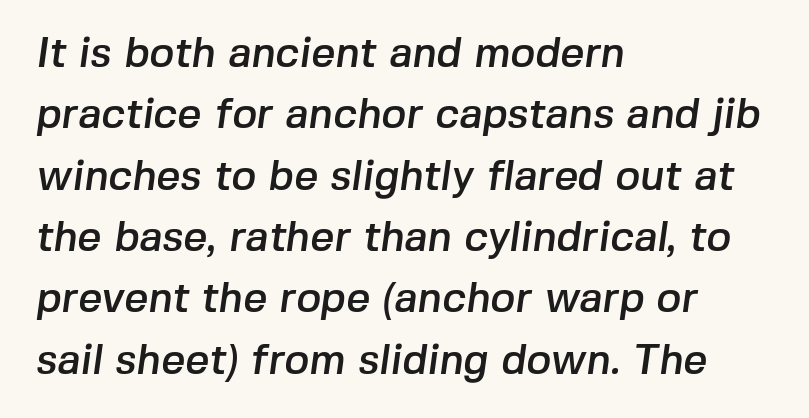
Q: Is the typeface a serif or a sans-serif typeface? A: Sans-serif.
Q: Is the text underlined? A: No.
Q: How is the paragraph aligned? A: Left-aligned.
Q: Is the spacing between letters normal or unusually wide? A: Normal.
Q: Is the spacing between lines tight, normal or loose? A: Normal.
Q: Width (condensed, normal, or wide)? A: Normal.
Q: Stroke contrast? A: Low.
Q: x-height? A: Medium.
Q: Monospaced? A: No.
